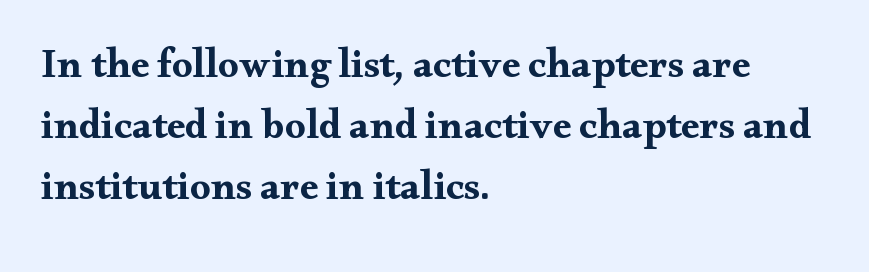
Does extra space separate the letters? No, they use regular spacing. Upright lettering throughout. Horizontally, the lines are justified to the leading edge only. Does the leading feel generous? No, just average. The typesetting leans heavy: a genuine bold.
